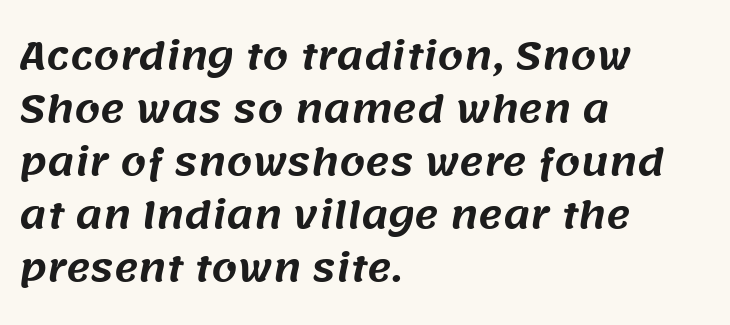
How would I describe the line gaps? Plain and ordinary. Note: no serifs on the glyphs. Letter spacing: default. Check the space under the baseline: it is left empty.
